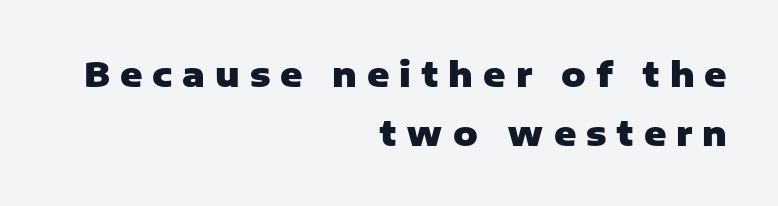
This rendering employs a face without finishing strokes, i.e., a sans-serif. A full-strength bold gives these letters their thick strokes. Inter-character spacing is expanded well beyond the font's built-in metrics. The face used here is proportionally spaced, like ordinary book or web type. Every character sits straight up, as roman type does.
